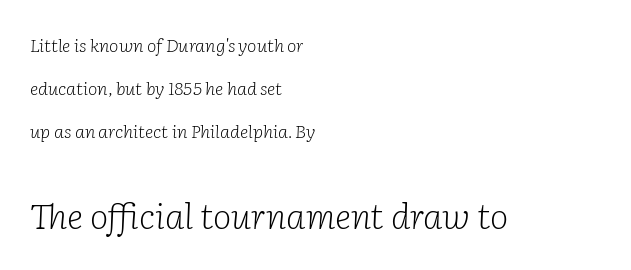
Q: Is the text bold? A: No.
Q: Is the text italic (slanted)? A: Yes, it leans right by about 2 degrees.
Q: Is the typeface a serif or a sans-serif typeface? A: Serif.
Q: Is the text underlined? A: No.
Q: How is the paragraph aligned? A: Left-aligned.
Q: Is the spacing between letters normal or unusually wide? A: Normal.
Q: Is the spacing between lines tight, normal or loose? A: Loose.
Q: Which block of text is set in a larger size, the first (top) or the second (bottom)? A: The second (bottom) one.
Q: Width (condensed, normal, or wide)? A: Normal.
Q: Stroke contrast? A: Low.
Q: x-height? A: Medium.
Q: Monospaced? A: No.
